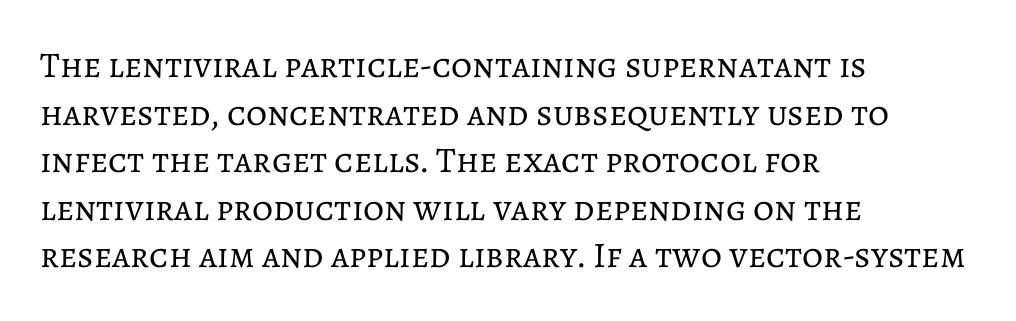
{"italic": "no", "bold": "no", "weight": "regular", "width": "normal", "stroke_contrast": "low", "x_height": "medium", "monospaced": "no", "underline": "no", "align": "left", "line_spacing": "normal", "line_spacing_ratio": 1.32, "letter_spacing": "normal", "letter_spacing_em": 0.0, "glyph_px": 36}
